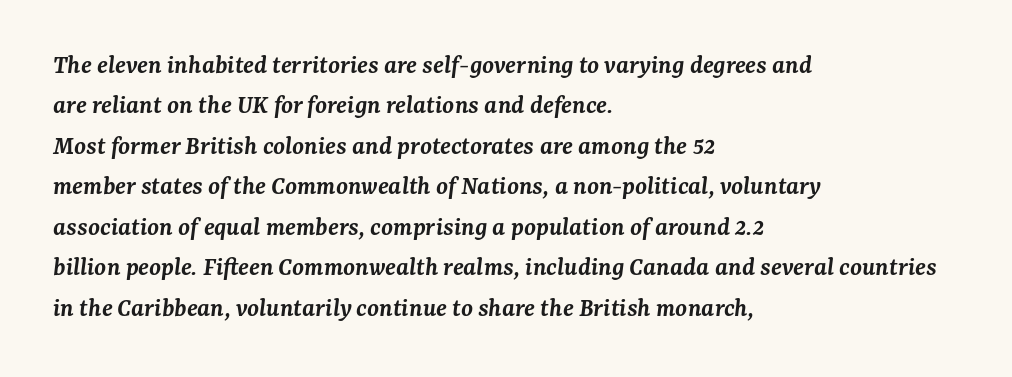
Q: Is the text bold? A: Semi-bold.
Q: Is the text italic (slanted)? A: Yes, it leans right by about 7 degrees.
Q: Is the text underlined? A: No.
Q: How is the paragraph aligned? A: Left-aligned.
Q: Is the spacing between letters normal or unusually wide? A: Normal.
Q: Is the spacing between lines tight, normal or loose? A: Normal.
